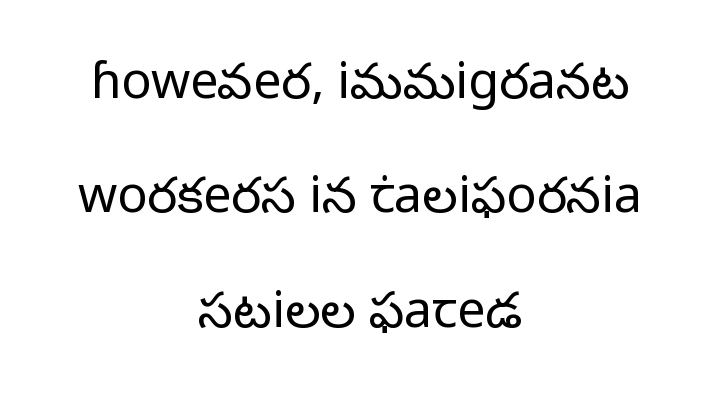
You could fit nearly another row in the gap between these rows. Nothing unusual about the tracking: characters are spaced as the font intends. The type sits square on the baseline with zero lean. One-word summary of the alignment: center. This is sans-serif lettering, the kind often seen on screens and signage. Lines of text with bare space underneath.
